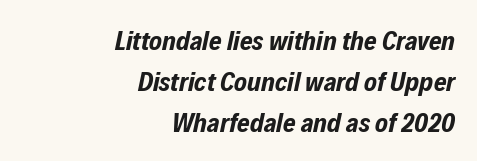
{"italic": "yes", "lean": "right", "slant_degrees": 12, "bold": "yes", "underline": "no", "align": "right", "line_spacing": "normal", "line_spacing_ratio": 1.52, "letter_spacing": "normal", "letter_spacing_em": 0.0, "glyph_px": 27}
